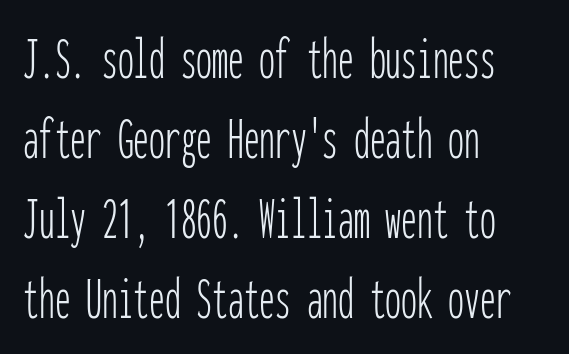
{"serif": "no", "italic": "no", "bold": "no", "weight": "thin", "width": "condensed", "stroke_contrast": "low", "x_height": "medium", "monospaced": "yes", "underline": "no", "align": "left", "line_spacing": "normal", "line_spacing_ratio": 1.27, "letter_spacing": "normal", "letter_spacing_em": 0.0, "glyph_px": 63}
